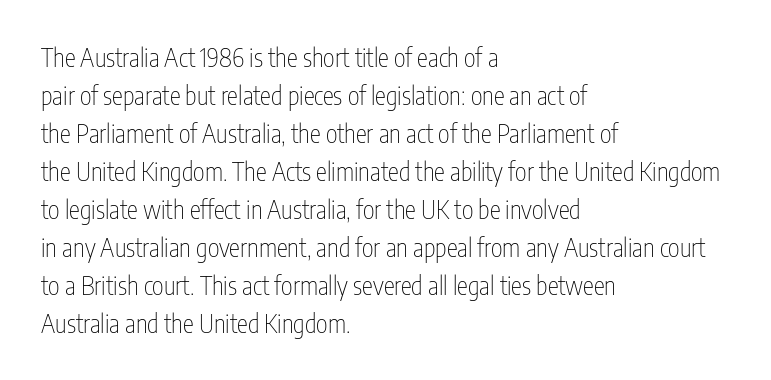
The font's upright variant was chosen for this text. The specimen omits any rule beneath the text block's lines. All the whitespace from short lines collects on the right. Tracking here is standard; glyphs follow each other at the usual distance.
